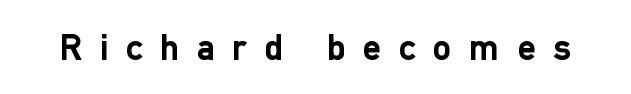
Ordinary non-slanted type is in use. These lines are rendered in a variable-pitch font. Notice how thick the strokes are: this is what a full bold looks like. Descenders hang freely into open space.
